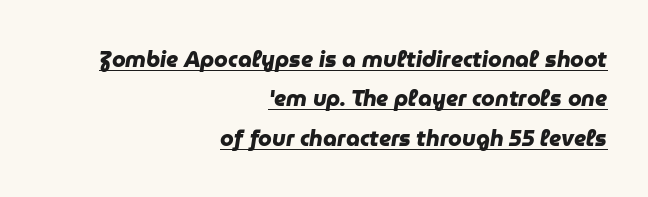
A typesetter would call this zero additional tracking. Where is the straight margin? On the right. Typographic density is high because the face is bold. The sample's only ornament is a line tracing under the words.
